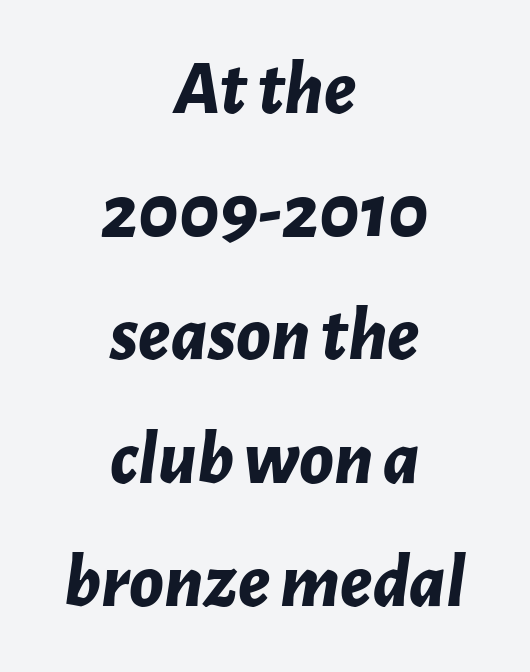
The image shows 78 px bold type, italic (leaning right); set centered, normal line spacing (1.58x), normal letter spacing, not underlined; low stroke contrast and a medium x-height.
